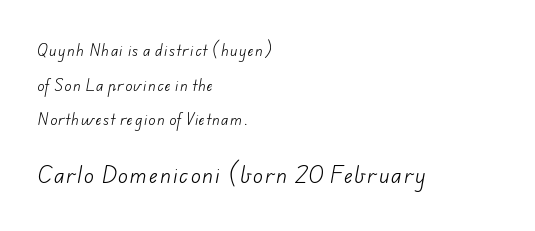
{"bold": "no", "underline": "no", "align": "left", "line_spacing": "loose", "line_spacing_ratio": 2.48, "larger_block": "second", "size_ratio": 1.43, "glyph_px": 20}
